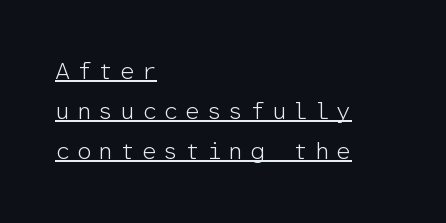
Q: Is the text bold? A: No.
Q: Is the text italic (slanted)? A: No, it is upright.
Q: Is the text underlined? A: Yes.
Q: How is the paragraph aligned? A: Left-aligned.
Q: Is the spacing between letters normal or unusually wide? A: Unusually wide.
Q: Is the spacing between lines tight, normal or loose? A: Normal.
